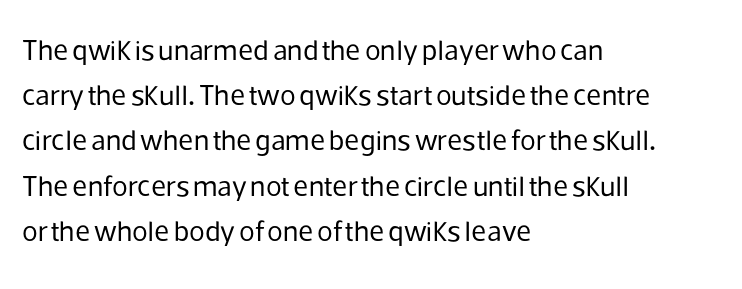
This is sans-serif lettering, the kind often seen on screens and signage. The lettering stays uniformly vertical, giving the passage a roman look. Beneath every word, the page is bare. The face used here is proportionally spaced, like ordinary book or web type. Summary of weight: not heavy and not bold.
